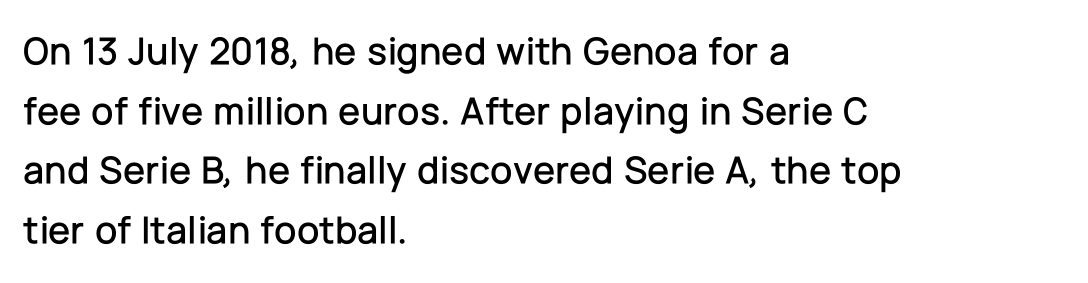
Q: Is the text italic (slanted)? A: No, it is upright.
Q: Is the typeface a serif or a sans-serif typeface? A: Sans-serif.
Q: Is the text underlined? A: No.
Q: How is the paragraph aligned? A: Left-aligned.
Q: Is the spacing between letters normal or unusually wide? A: Normal.
Q: Is the spacing between lines tight, normal or loose? A: Normal.
Q: Width (condensed, normal, or wide)? A: Normal.
Q: Stroke contrast? A: Low.
Q: x-height? A: Medium.
Q: Monospaced? A: No.
